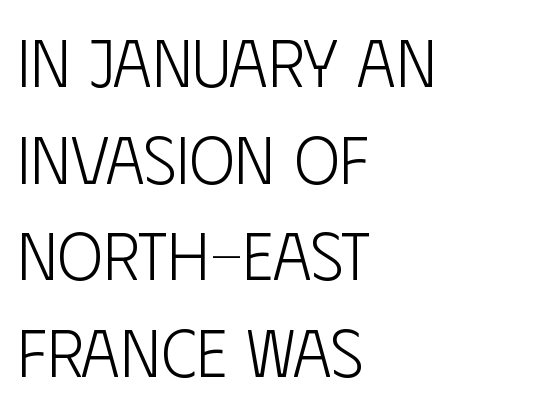
The image shows 68 px light, condensed sans-serif type, upright; set left-aligned, normal line spacing (1.42x), normal letter spacing, not underlined; low stroke contrast and a large x-height.
